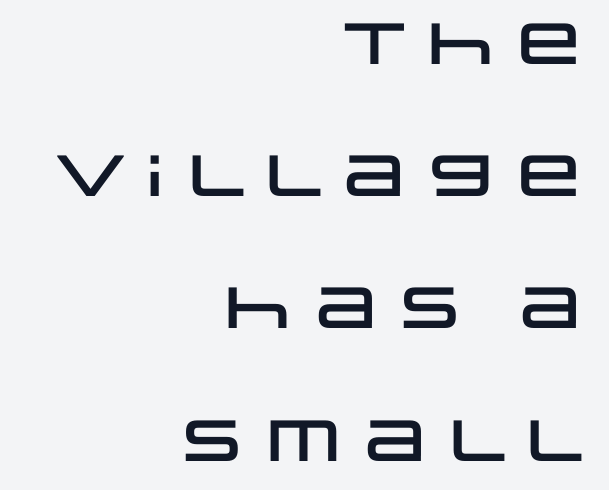
The image shows 58 px wide sans-serif type, upright; set right-aligned, loose line spacing (2.28x), normal letter spacing, not underlined; low stroke contrast and a large x-height.
